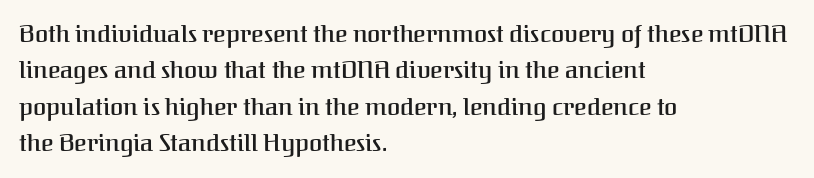
These lines keep a tight, regular rhythm from letter to letter. The foot of each line stays bare and open. The rag falls on the right side of this text block. The designer left line spacing at the default.
